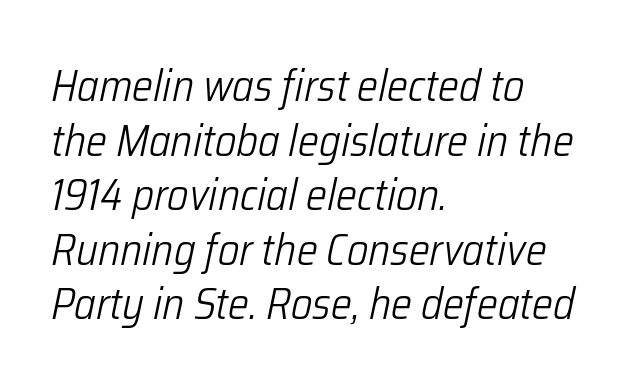
Glyph-to-glyph distance matches everyday printed text. No word sits above an underline. Is the stroke heavy? The answer is a plain regular-or-lighter. If you drew a ruler down the left edge, every line would touch it. Rendered with sloped, italic letterforms. Do the characters align in a grid? No, the font is proportional.
